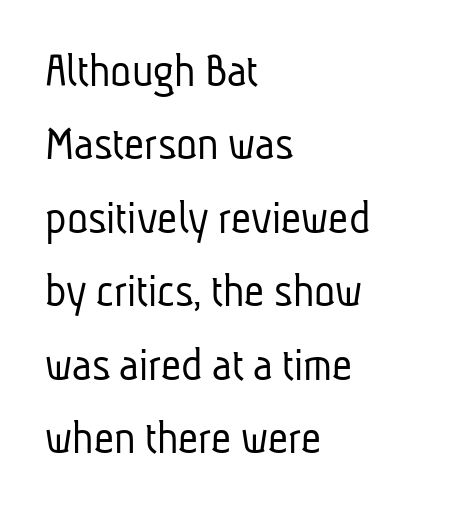
The image shows 49 px light, condensed sans-serif type; set left-aligned, normal line spacing (1.5x), normal letter spacing, not underlined; low stroke contrast and a medium x-height.
